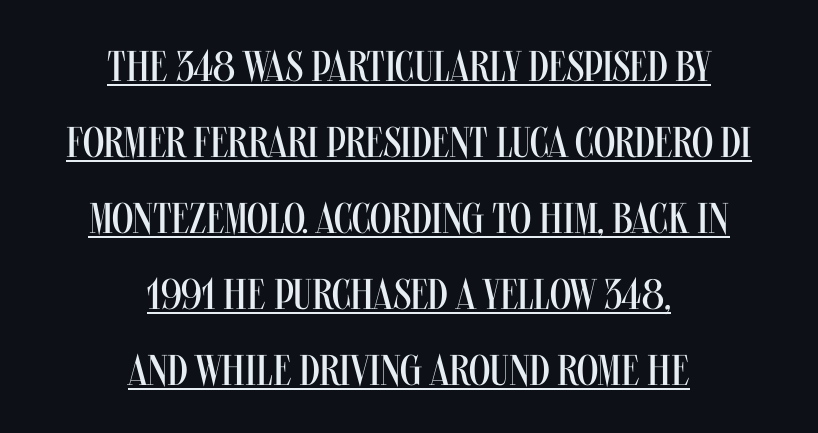
The image shows 43 px regular-weight, condensed sans-serif type, upright; set centered, line spacing 1.77x, normal letter spacing, underlined; medium stroke contrast and a large x-height.
